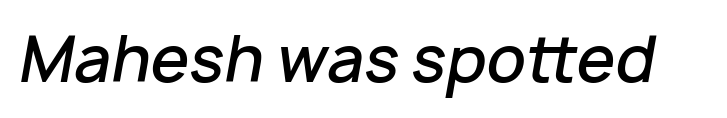
The image shows 62 px semibold type, italic (leaning right); set normal letter spacing, not underlined; low stroke contrast and a medium x-height.
